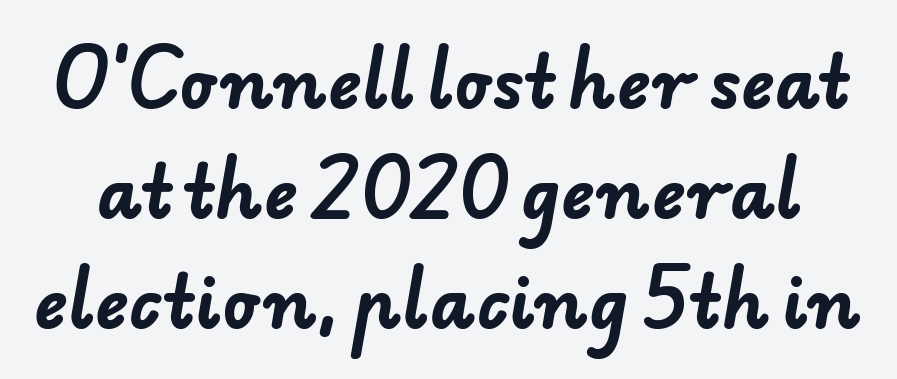
Q: Is the text bold? A: Yes.
Q: Is the typeface a serif or a sans-serif typeface? A: Sans-serif.
Q: Is the text underlined? A: No.
Q: Is the spacing between letters normal or unusually wide? A: Normal.
Q: Is the spacing between lines tight, normal or loose? A: Normal.
Q: Width (condensed, normal, or wide)? A: Normal.
Q: Stroke contrast? A: Low.
Q: x-height? A: Small.
Q: Monospaced? A: No.
